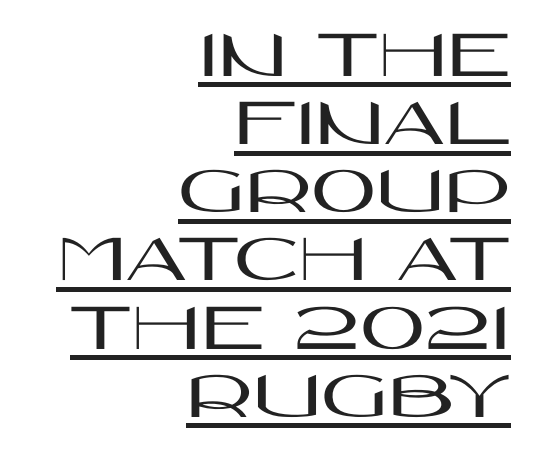
{"serif": "no", "italic": "no", "width": "wide", "stroke_contrast": "high", "x_height": "large", "monospaced": "no", "underline": "yes", "align": "right", "line_spacing": "tight", "line_spacing_ratio": 0.96, "letter_spacing": "normal", "letter_spacing_em": 0.0, "glyph_px": 71}
